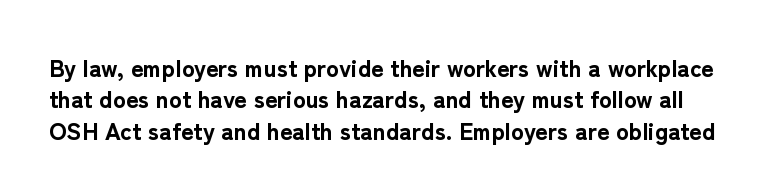
{"italic": "no", "bold": "yes", "underline": "no", "line_spacing": "normal", "line_spacing_ratio": 1.31, "letter_spacing": "normal", "letter_spacing_em": 0.0, "glyph_px": 24}
